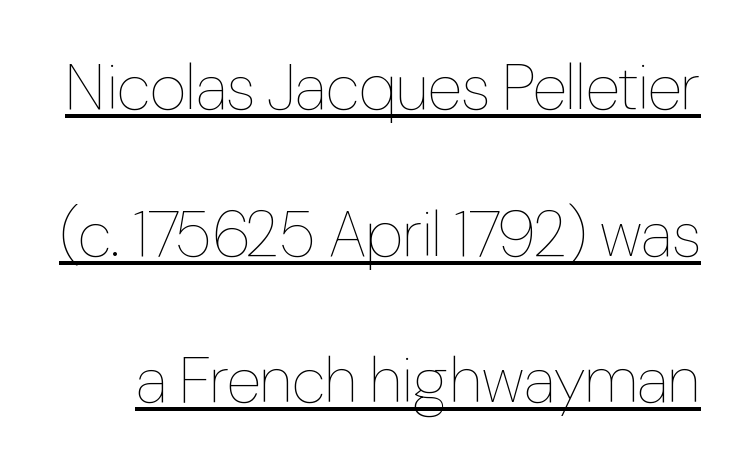
The image shows 64 px thin, condensed type, upright; set loose line spacing (2.29x), normal letter spacing, underlined; low stroke contrast and a medium x-height.
